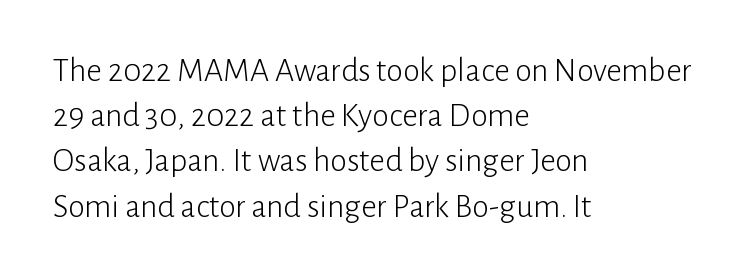
Q: Is the text bold? A: No.
Q: Is the text italic (slanted)? A: No, it is upright.
Q: Is the typeface a serif or a sans-serif typeface? A: Sans-serif.
Q: Is the text underlined? A: No.
Q: How is the paragraph aligned? A: Left-aligned.
Q: Is the spacing between letters normal or unusually wide? A: Normal.
Q: Is the spacing between lines tight, normal or loose? A: Normal.
Q: Width (condensed, normal, or wide)? A: Normal.
Q: Stroke contrast? A: Low.
Q: x-height? A: Medium.
Q: Monospaced? A: No.
